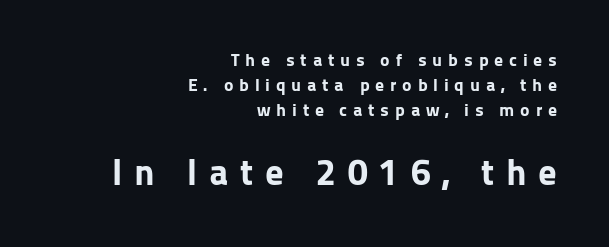
{"serif": "no", "italic": "no", "bold": "yes", "weight": "bold", "width": "normal", "stroke_contrast": "low", "x_height": "medium", "monospaced": "no", "underline": "no", "align": "right", "line_spacing": "normal", "line_spacing_ratio": 1.39, "letter_spacing": "wide", "letter_spacing_em": 0.32, "larger_block": "second", "size_ratio": 2.06, "glyph_px": 37}
